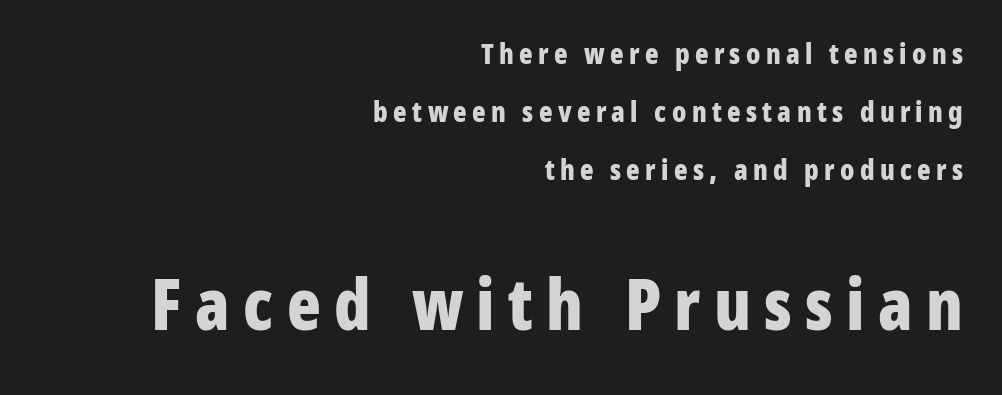
What weight is shown? A full bold with thick strokes. A student would notice the bottom passage is typeset larger than what precedes it. Where is the straight margin? On the right. Proportional: the letters do not fall into vertical columns. Only glyphs here, with clear space below each row. Loosely led — the rows are spread out.
